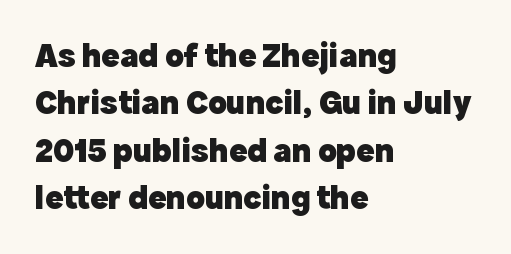
The image shows 34 px heavy sans-serif type, upright; set left-aligned, normal line spacing (1.39x), normal letter spacing, not underlined; a medium x-height.
